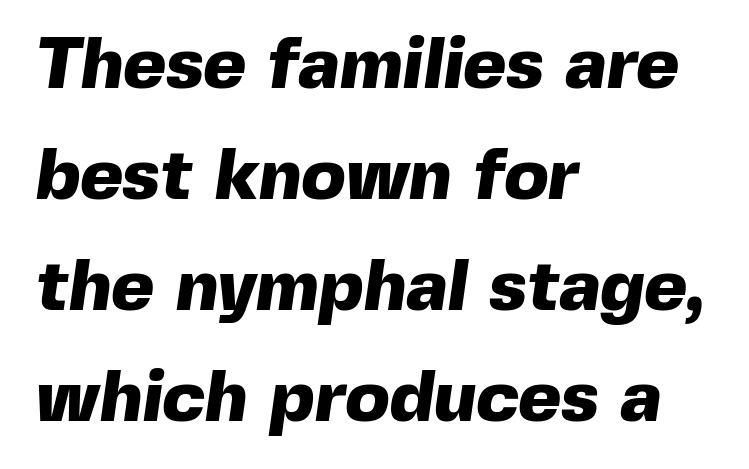
Short note: letters normally spaced. Does the copy run flush right? No — it runs flush left. The lines sit at an ordinary, default distance from one another. Is this a fixed-width face? No — the glyphs have proportional, varying widths.
